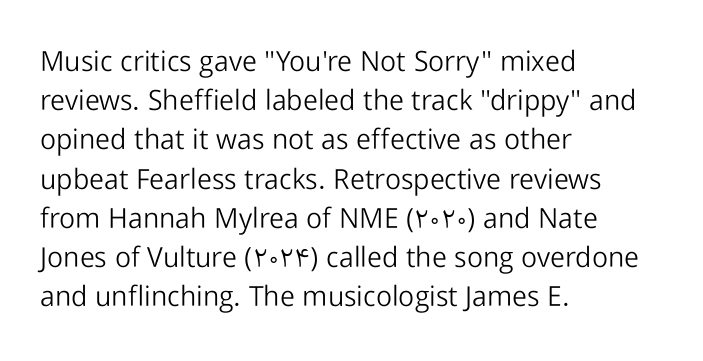
The characters display no serif detailing; their extremities are plain. Quick note: underline off. No italicization has been applied; the sample stays upright. The block of text has a typical density, with ordinary space between rows. The characters are drawn with everyday or finer stroke widths. Nobody touched the tracking dial on this one.
